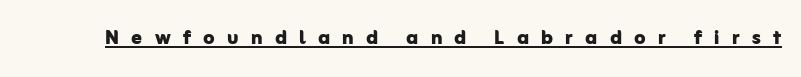
{"italic": "no", "bold": "yes", "underline": "yes", "letter_spacing": "wide", "letter_spacing_em": 0.47, "glyph_px": 26}
